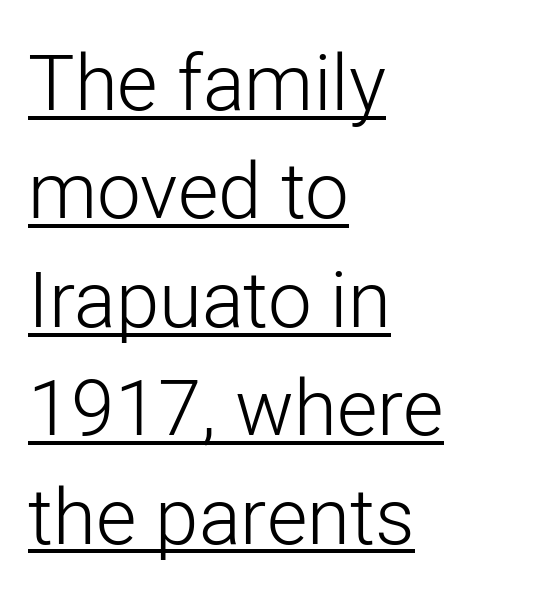
The image shows 78 px light sans-serif type, upright; set left-aligned, normal line spacing (1.39x), normal letter spacing, underlined; low stroke contrast and a medium x-height.
